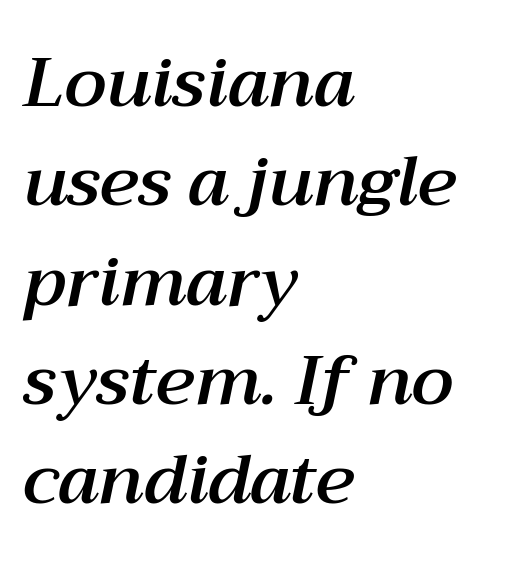
The image shows 69 px text type, italic (leaning right); set left-aligned, normal line spacing (1.44x), normal letter spacing, not underlined; medium stroke contrast and a medium x-height.
